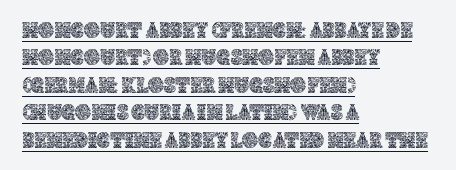
The image shows 22 px text type, upright; set left-aligned, normal line spacing (1.25x), normal letter spacing, underlined.
